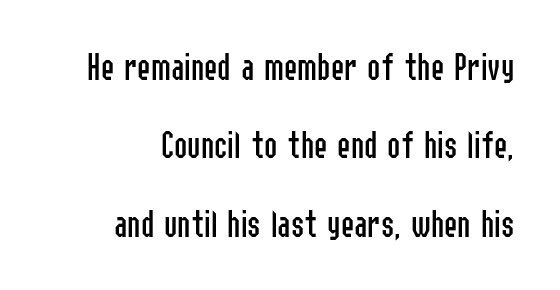
{"serif": "no", "italic": "no", "bold": "no", "weight": "regular", "width": "condensed", "stroke_contrast": "low", "x_height": "medium", "monospaced": "no", "underline": "no", "line_spacing": "loose", "line_spacing_ratio": 1.96, "letter_spacing": "normal", "letter_spacing_em": 0.0, "glyph_px": 40}
